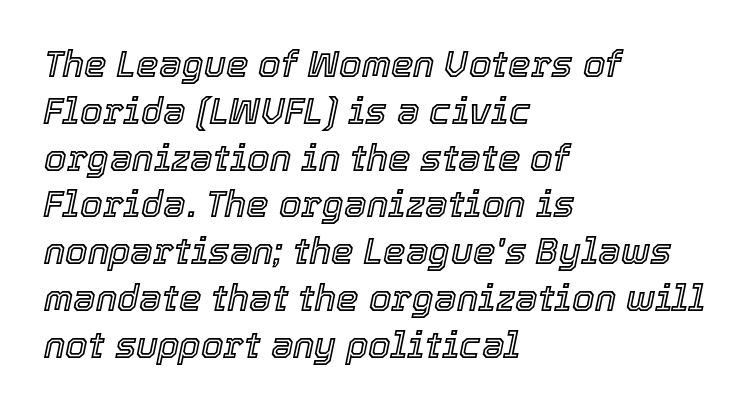
Q: Is the text italic (slanted)? A: Yes, it leans right by about 12 degrees.
Q: Is the text underlined? A: No.
Q: How is the paragraph aligned? A: Left-aligned.
Q: Is the spacing between letters normal or unusually wide? A: Normal.
Q: Is the spacing between lines tight, normal or loose? A: Normal.
Q: Width (condensed, normal, or wide)? A: Normal.
Q: x-height? A: Medium.
Q: Monospaced? A: No.
